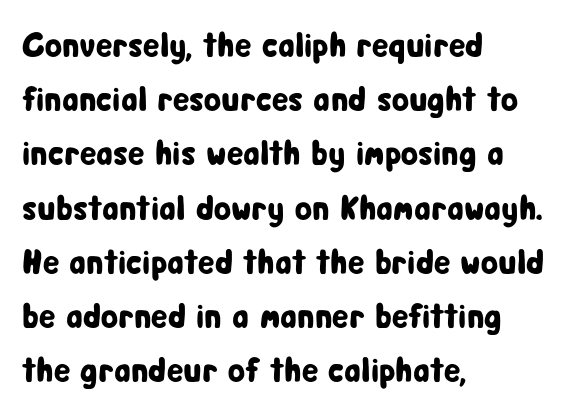
The image shows 35 px condensed sans-serif type, upright; set left-aligned, normal line spacing (1.55x), normal letter spacing, not underlined; low stroke contrast and a medium x-height.
